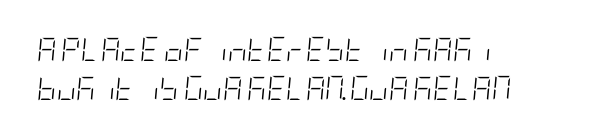
Q: Is the text bold? A: No.
Q: Is the text italic (slanted)? A: Yes, it leans right by about 5 degrees.
Q: Is the text underlined? A: No.
Q: How is the paragraph aligned? A: Left-aligned.
Q: Is the spacing between letters normal or unusually wide? A: Normal.
Q: Is the spacing between lines tight, normal or loose? A: Normal.
